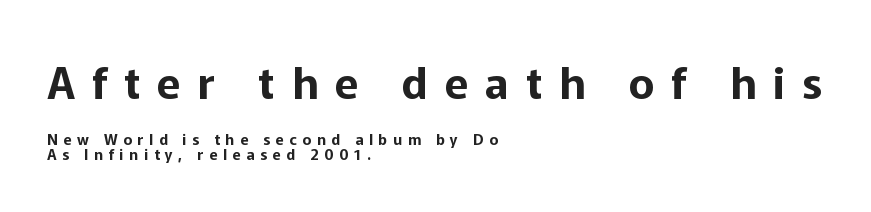
Q: Is the text italic (slanted)? A: No, it is upright.
Q: Is the typeface a serif or a sans-serif typeface? A: Sans-serif.
Q: Is the text underlined? A: No.
Q: How is the paragraph aligned? A: Left-aligned.
Q: Is the spacing between letters normal or unusually wide? A: Unusually wide.
Q: Is the spacing between lines tight, normal or loose? A: Tight.
Q: Which block of text is set in a larger size, the first (top) or the second (bottom)? A: The first (top) one.
Q: Width (condensed, normal, or wide)? A: Normal.
Q: Stroke contrast? A: Low.
Q: x-height? A: Medium.
Q: Monospaced? A: No.
